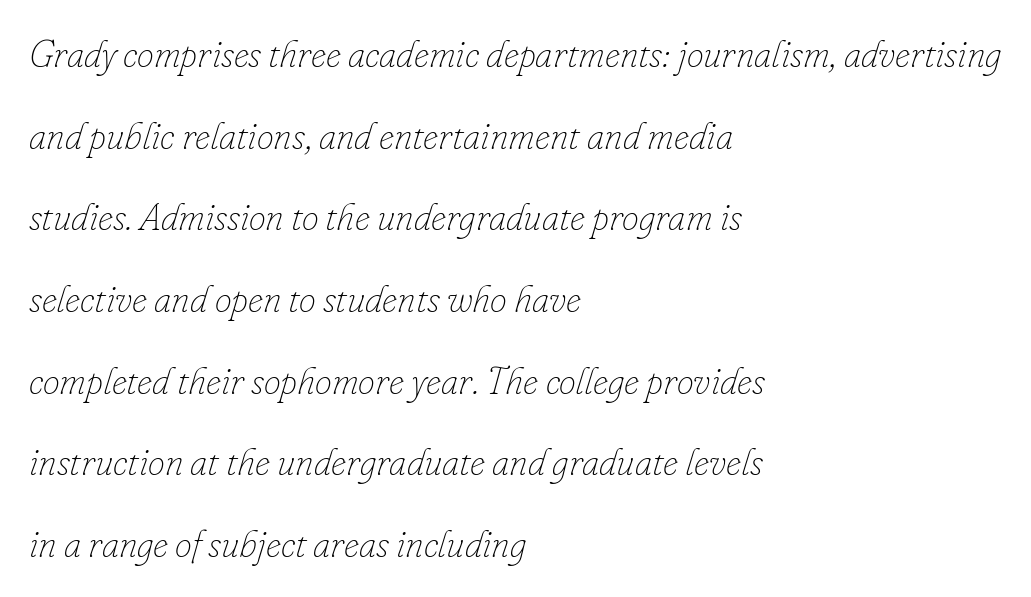
The image shows 38 px thin type, italic (leaning right); set left-aligned, loose line spacing (2.15x), normal letter spacing, not underlined; low stroke contrast and a small x-height.
